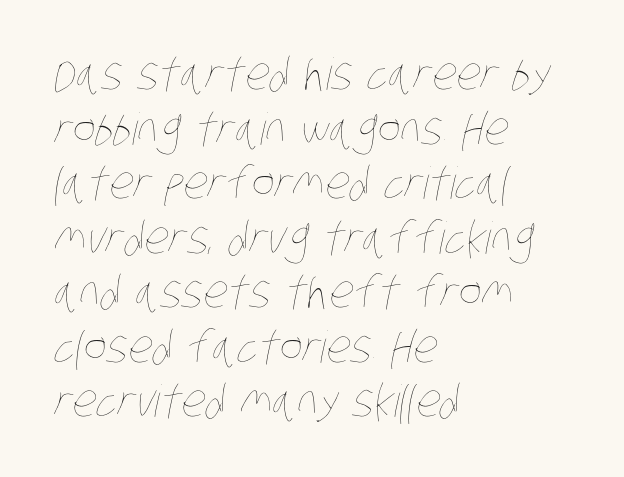
Q: Is the text bold? A: No.
Q: Is the text underlined? A: No.
Q: How is the paragraph aligned? A: Left-aligned.
Q: Is the spacing between letters normal or unusually wide? A: Normal.
Q: Width (condensed, normal, or wide)? A: Condensed.
Q: Stroke contrast? A: Low.
Q: x-height? A: Large.
Q: Monospaced? A: No.
